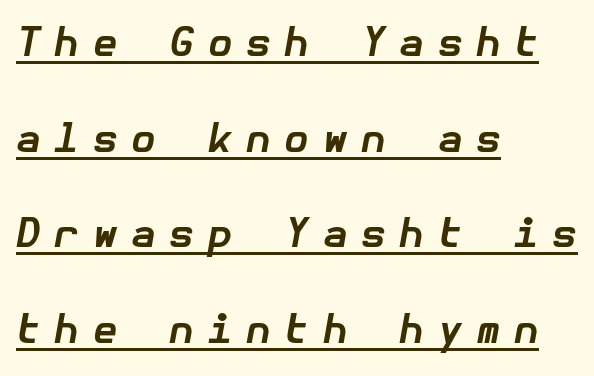
{"italic": "yes", "lean": "right", "slant_degrees": 10, "bold": "yes", "weight": "bold", "width": "normal", "stroke_contrast": "low", "x_height": "medium", "underline": "yes", "align": "left", "line_spacing": "loose", "line_spacing_ratio": 2.39, "letter_spacing": "wide", "letter_spacing_em": 0.34, "glyph_px": 40}
